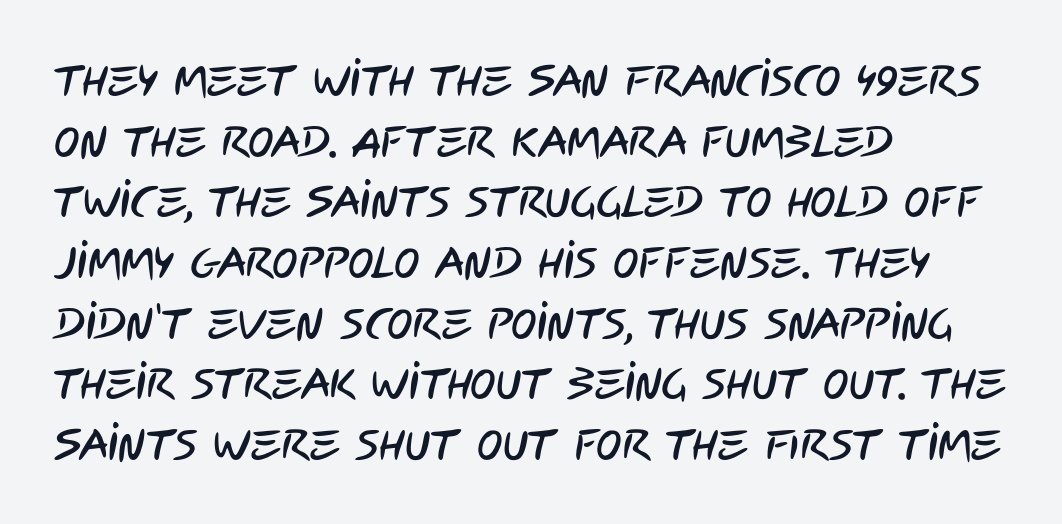
{"serif": "no", "width": "condensed", "stroke_contrast": "low", "x_height": "large", "monospaced": "no", "underline": "no", "align": "left", "line_spacing": "normal", "line_spacing_ratio": 1.41, "letter_spacing": "normal", "letter_spacing_em": 0.0, "glyph_px": 43}
